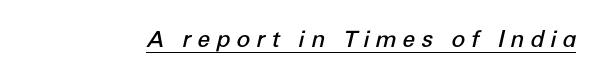
The image shows 23 px text type, italic (leaning right); set unusually wide letter spacing (+0.25 em), underlined.
